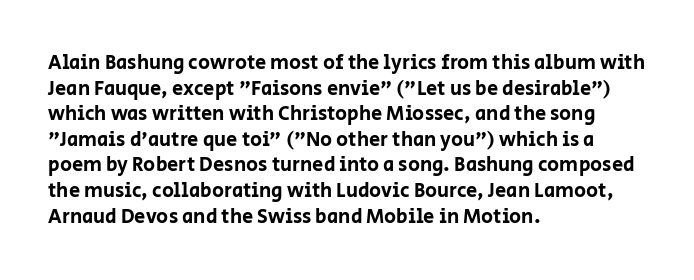
Nobody drew a line under any word here. Italic? Not at all — the glyphs are vertical. The rendering uses a moderate line-height, typical for paragraphs. You could call the tracking neutral — neither tight nor loose. This sample is left-justified, so line endings fall wherever the words run out.
